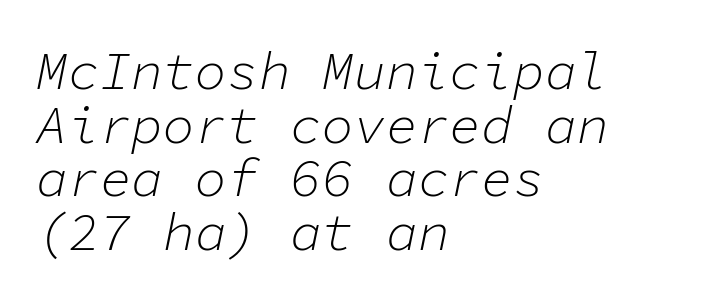
{"italic": "yes", "lean": "right", "slant_degrees": 11, "bold": "no", "weight": "light", "width": "normal", "stroke_contrast": "low", "x_height": "medium", "monospaced": "yes", "underline": "no", "align": "left", "line_spacing": "tight", "line_spacing_ratio": 1.01, "letter_spacing": "normal", "letter_spacing_em": 0.0, "glyph_px": 53}
